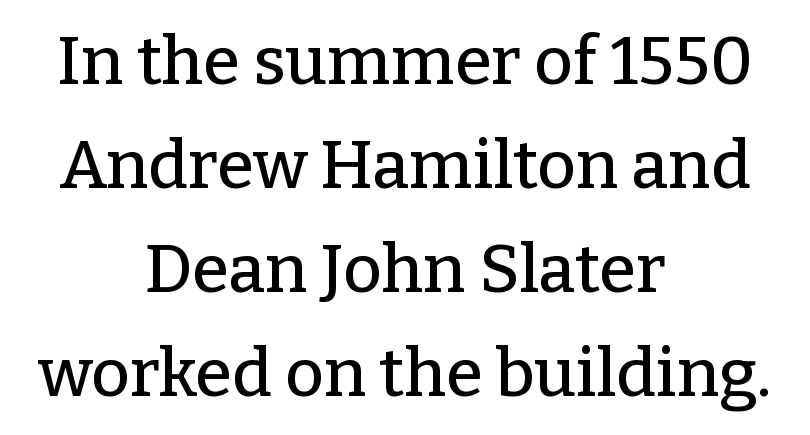
{"serif": "yes", "italic": "no", "width": "normal", "stroke_contrast": "low", "x_height": "medium", "monospaced": "no", "underline": "no", "align": "center", "line_spacing": "normal", "line_spacing_ratio": 1.55, "letter_spacing": "normal", "letter_spacing_em": 0.0, "glyph_px": 67}
